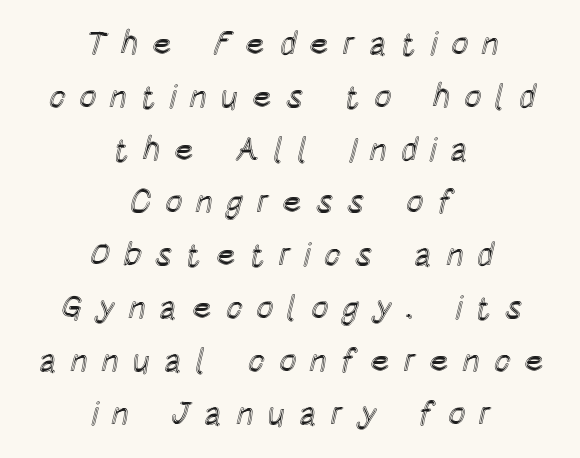
The face used here is rendered with a markedly widened letterfit. Quick note: underline off. This block has exactly the height ordinary leading produces. Every row of glyphs is offset so its center matches the block's center. The rendering uses natural spacing where letterforms have individual widths.
